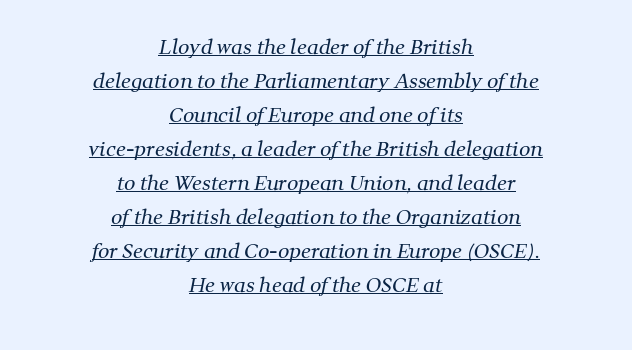
The image shows 20 px text type; set centered, normal line spacing (1.7x), normal letter spacing, underlined.
